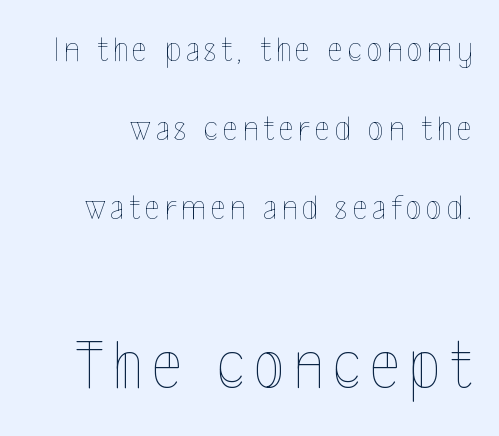
Q: Is the text bold? A: No.
Q: Is the text italic (slanted)? A: No, it is upright.
Q: Is the text underlined? A: No.
Q: Is the spacing between lines tight, normal or loose? A: Loose.
Q: Which block of text is set in a larger size, the first (top) or the second (bottom)? A: The second (bottom) one.
Q: Width (condensed, normal, or wide)? A: Condensed.
Q: x-height? A: Medium.
Q: Monospaced? A: No.
